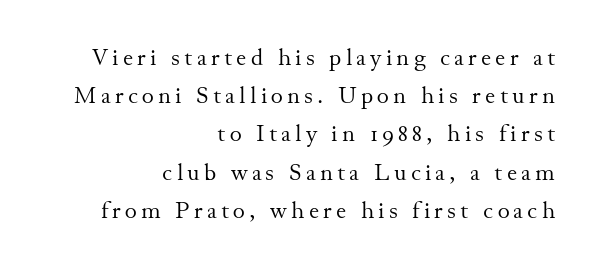
{"italic": "no", "bold": "no", "underline": "no", "align": "right", "line_spacing": "normal", "line_spacing_ratio": 1.66, "glyph_px": 23}
